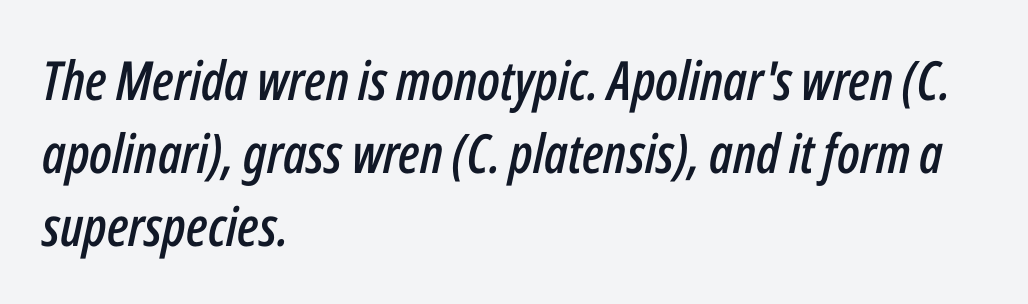
Each row of text sits above clean, open space. The passage shown is typed in a proportional face where columns would drift. The passage shown stacks its lines at a standard gap. The font's italic variant was chosen for this text. Inter-character spacing is left at the font's built-in metrics.
